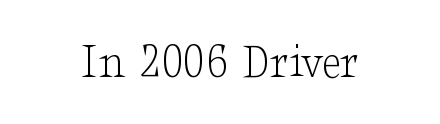
{"serif": "yes", "italic": "no", "bold": "no", "weight": "light", "width": "wide", "stroke_contrast": "low", "x_height": "small", "monospaced": "no", "underline": "no", "align": "center", "letter_spacing": "normal", "letter_spacing_em": 0.0, "glyph_px": 52}
